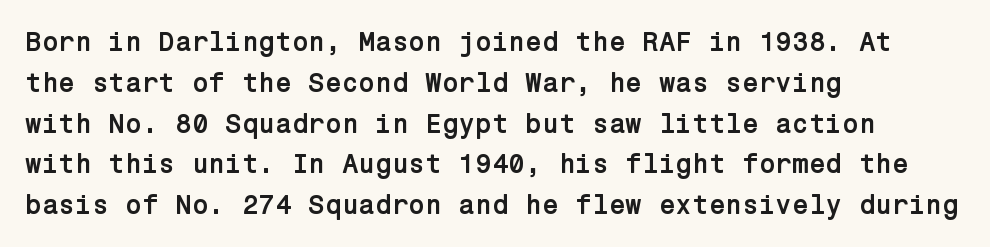
{"italic": "no", "bold": "yes", "underline": "no", "align": "left", "line_spacing": "normal", "line_spacing_ratio": 1.51, "letter_spacing": "normal", "letter_spacing_em": 0.0, "glyph_px": 27}
